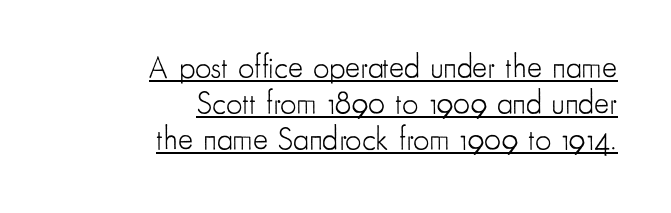
Q: Is the text bold? A: No.
Q: Is the text italic (slanted)? A: No, it is upright.
Q: Is the typeface a serif or a sans-serif typeface? A: Sans-serif.
Q: Is the text underlined? A: Yes.
Q: How is the paragraph aligned? A: Right-aligned.
Q: Is the spacing between letters normal or unusually wide? A: Normal.
Q: Is the spacing between lines tight, normal or loose? A: Tight.
Q: Width (condensed, normal, or wide)? A: Condensed.
Q: Stroke contrast? A: Low.
Q: x-height? A: Small.
Q: Monospaced? A: No.
